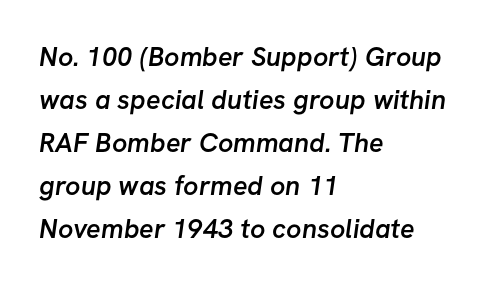
{"bold": "semi", "underline": "no", "align": "left", "line_spacing": "normal", "line_spacing_ratio": 1.59, "letter_spacing": "normal", "letter_spacing_em": 0.0, "glyph_px": 27}
